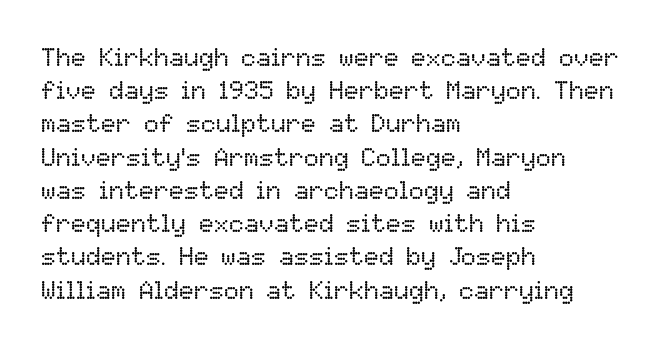
Q: Is the text bold? A: No.
Q: Is the text italic (slanted)? A: No, it is upright.
Q: Is the text underlined? A: No.
Q: How is the paragraph aligned? A: Left-aligned.
Q: Is the spacing between letters normal or unusually wide? A: Normal.
Q: Is the spacing between lines tight, normal or loose? A: Normal.
